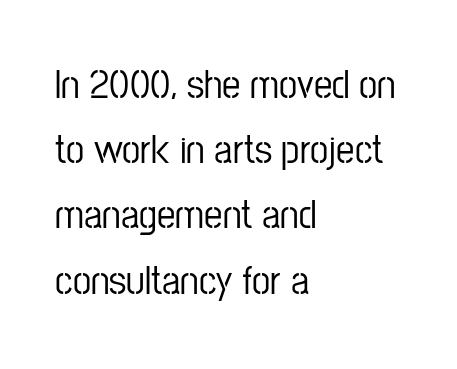
Q: Is the text italic (slanted)? A: No, it is upright.
Q: Is the typeface a serif or a sans-serif typeface? A: Sans-serif.
Q: Is the text underlined? A: No.
Q: How is the paragraph aligned? A: Left-aligned.
Q: Is the spacing between letters normal or unusually wide? A: Normal.
Q: Is the spacing between lines tight, normal or loose? A: Normal.
Q: Width (condensed, normal, or wide)? A: Condensed.
Q: Stroke contrast? A: Low.
Q: x-height? A: Medium.
Q: Monospaced? A: No.
